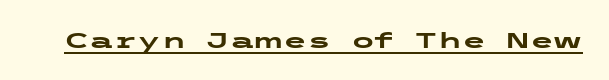
Q: Is the text bold? A: Yes.
Q: Is the text italic (slanted)? A: No, it is upright.
Q: Is the text underlined? A: Yes.
Q: Is the spacing between letters normal or unusually wide? A: Normal.
